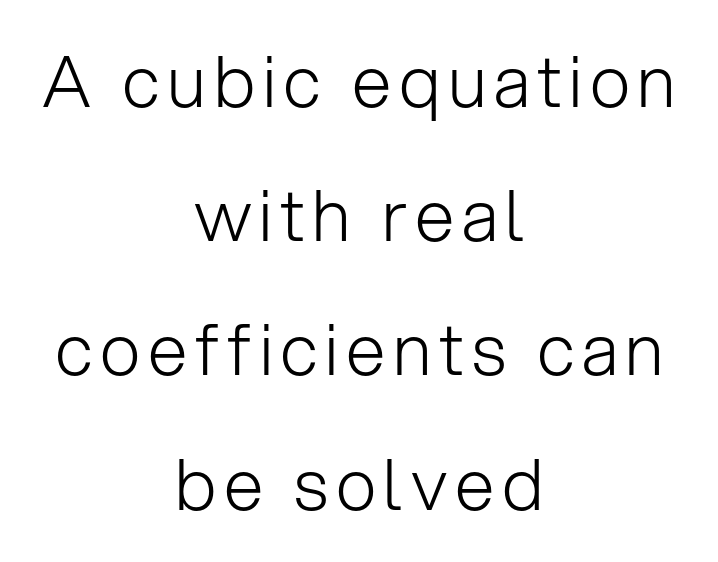
Q: Is the text bold? A: No.
Q: Is the text italic (slanted)? A: No, it is upright.
Q: Is the typeface a serif or a sans-serif typeface? A: Sans-serif.
Q: Is the text underlined? A: No.
Q: How is the paragraph aligned? A: Centered.
Q: Width (condensed, normal, or wide)? A: Normal.
Q: Stroke contrast? A: Low.
Q: x-height? A: Medium.
Q: Monospaced? A: No.
